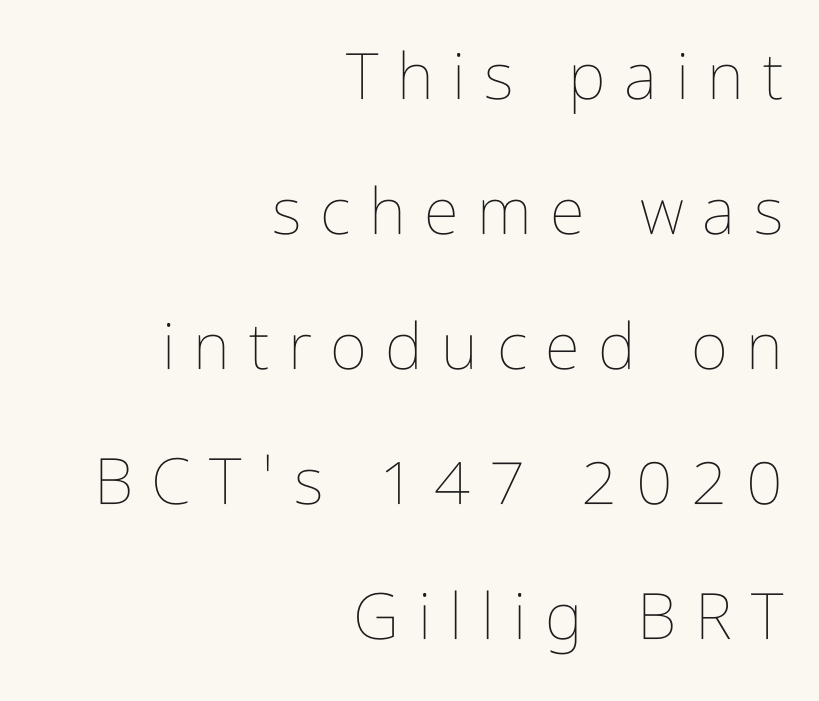
The zone under the glyphs is completely vacant. The typography opts for an upright posture over an oblique one. Letters have the restrained weight of plain body copy at most. Varying glyph widths throughout — classic text-font behaviour. This sample trades compactness for vertical openness between lines.
